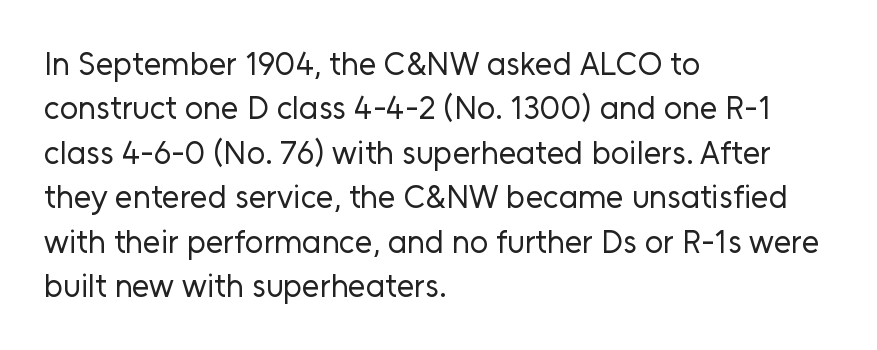
{"serif": "no", "italic": "no", "bold": "no", "weight": "regular", "width": "normal", "stroke_contrast": "low", "x_height": "medium", "monospaced": "no", "underline": "no", "align": "left", "line_spacing": "normal", "line_spacing_ratio": 1.39, "letter_spacing": "normal", "letter_spacing_em": 0.0, "glyph_px": 32}
